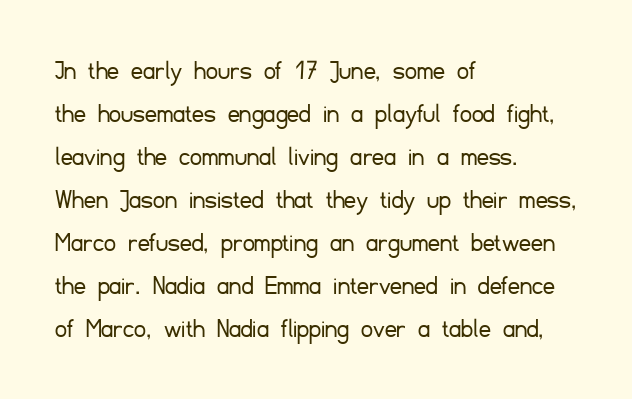
Is this a fixed-width face? No — the glyphs have proportional, varying widths. Vertical strokes here are truly vertical. The line texture is even and compact thanks to regular tracking. The line-height multiplier appears to be the usual default. Rule under the text: the space is simply empty. Ink coverage per letter is moderate at most.
